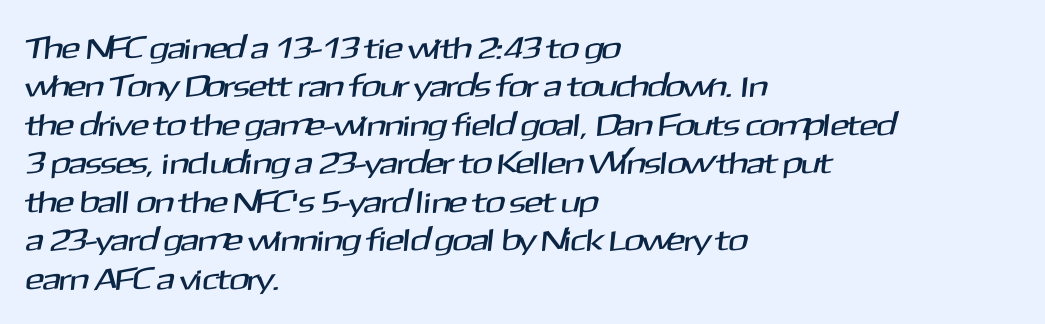
The image shows 31 px sans-serif type; set left-aligned, line spacing 1.24x, normal letter spacing, not underlined; medium stroke contrast and a medium x-height.
